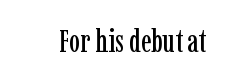
{"serif": "yes", "italic": "no", "width": "condensed", "stroke_contrast": "low", "x_height": "medium", "monospaced": "no", "underline": "no", "letter_spacing": "normal", "letter_spacing_em": 0.0, "glyph_px": 31}
